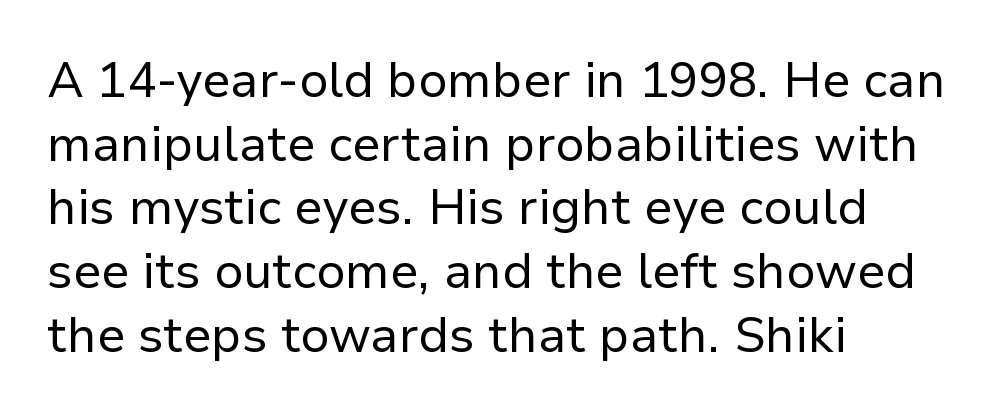
{"serif": "no", "italic": "no", "bold": "no", "weight": "regular", "width": "normal", "stroke_contrast": "low", "x_height": "medium", "monospaced": "no", "underline": "no", "align": "left", "line_spacing": "normal", "line_spacing_ratio": 1.3, "letter_spacing": "normal", "letter_spacing_em": 0.0, "glyph_px": 49}
